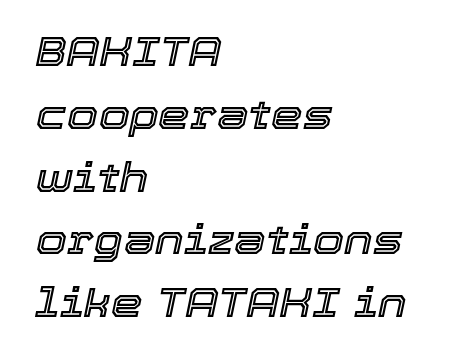
{"italic": "yes", "lean": "right", "slant_degrees": 12, "width": "normal", "x_height": "medium", "monospaced": "no", "underline": "no", "align": "left", "line_spacing": "normal", "line_spacing_ratio": 1.57, "letter_spacing": "normal", "letter_spacing_em": 0.0, "glyph_px": 40}
